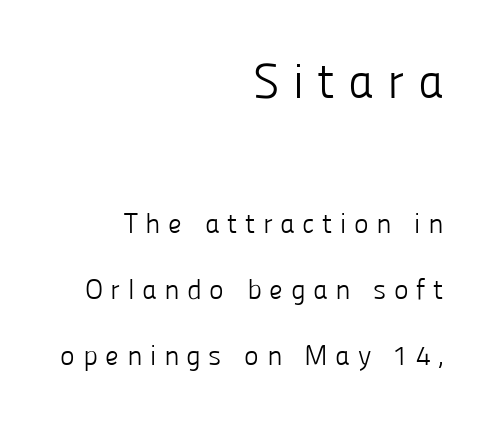
Display-style spreading of the glyphs; the letterfit is very open. Serifs: no, the terminals of the letterforms are clean. Here the first block reads like a headline and the second like body copy. This sample uses an upright cut, with every glyph sitting square on the baseline.
